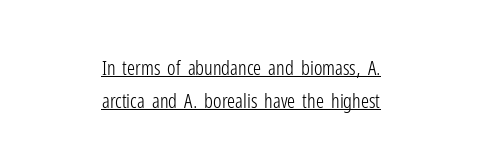
Compared with a typical body face, this is equally light or lighter still. Style check: upright. Words appear dense and cohesive because spacing is normal. The paragraph has two soft edges and a firm central axis.
